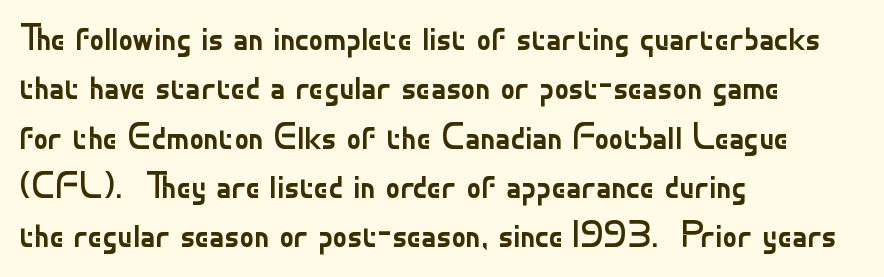
The image shows 36 px regular-weight sans-serif type, upright; set left-aligned, normal line spacing (1.37x), normal letter spacing, not underlined; low stroke contrast and a small x-height.
